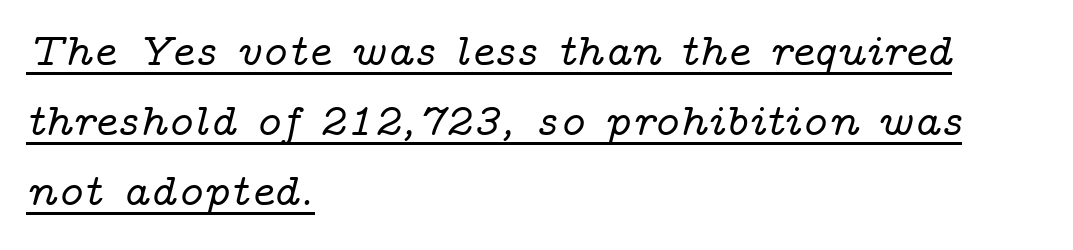
Q: Is the text italic (slanted)? A: Yes, it leans right by about 14 degrees.
Q: Is the typeface a serif or a sans-serif typeface? A: Serif.
Q: Is the text underlined? A: Yes.
Q: How is the paragraph aligned? A: Left-aligned.
Q: Is the spacing between letters normal or unusually wide? A: Normal.
Q: Is the spacing between lines tight, normal or loose? A: Normal.
Q: Width (condensed, normal, or wide)? A: Wide.
Q: Stroke contrast? A: Low.
Q: x-height? A: Medium.
Q: Monospaced? A: No.
